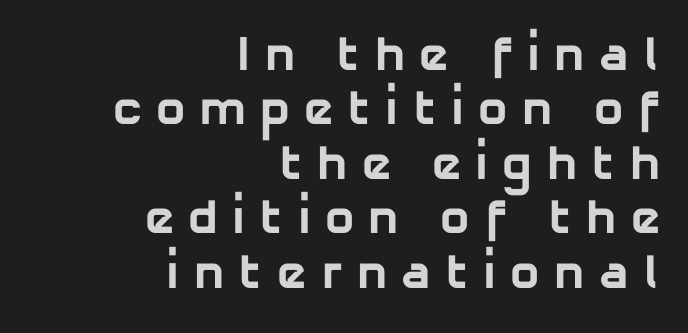
The image shows 49 px bold sans-serif type; set right-aligned, tight line spacing (1.11x), unusually wide letter spacing (+0.29 em), not underlined; low stroke contrast and a medium x-height.
